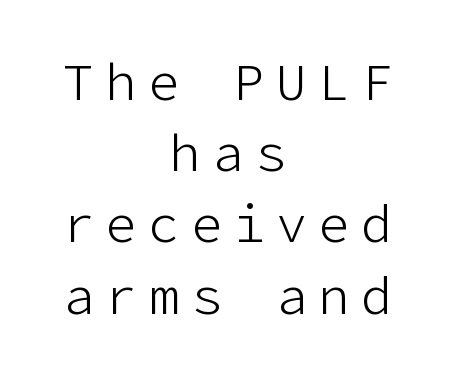
The image shows 52 px light sans-serif type, upright; set centered, normal line spacing (1.37x), unusually wide letter spacing (+0.22 em), not underlined; low stroke contrast and a medium x-height.
